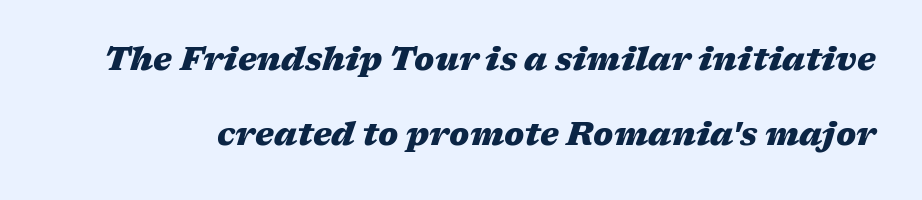
The image shows 32 px heavy, wide type, italic (leaning right); set loose line spacing (2.33x), normal letter spacing, not underlined; medium stroke contrast and a medium x-height.
